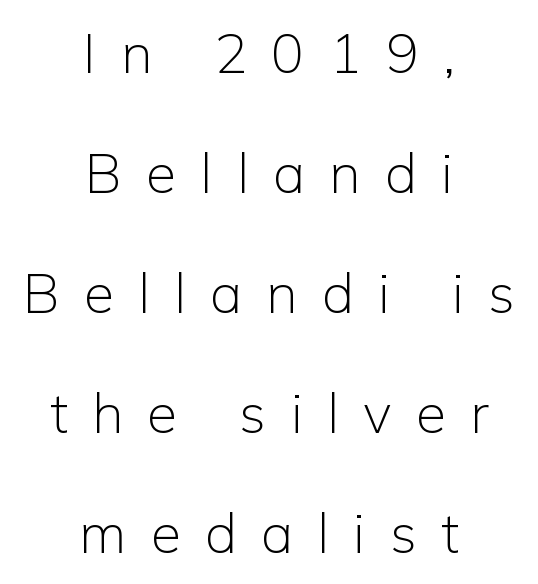
Q: Is the text bold? A: No.
Q: Is the text italic (slanted)? A: No, it is upright.
Q: Is the typeface a serif or a sans-serif typeface? A: Sans-serif.
Q: Is the text underlined? A: No.
Q: How is the paragraph aligned? A: Centered.
Q: Is the spacing between letters normal or unusually wide? A: Unusually wide.
Q: Is the spacing between lines tight, normal or loose? A: Loose.
Q: Width (condensed, normal, or wide)? A: Normal.
Q: Stroke contrast? A: Low.
Q: x-height? A: Medium.
Q: Monospaced? A: No.
